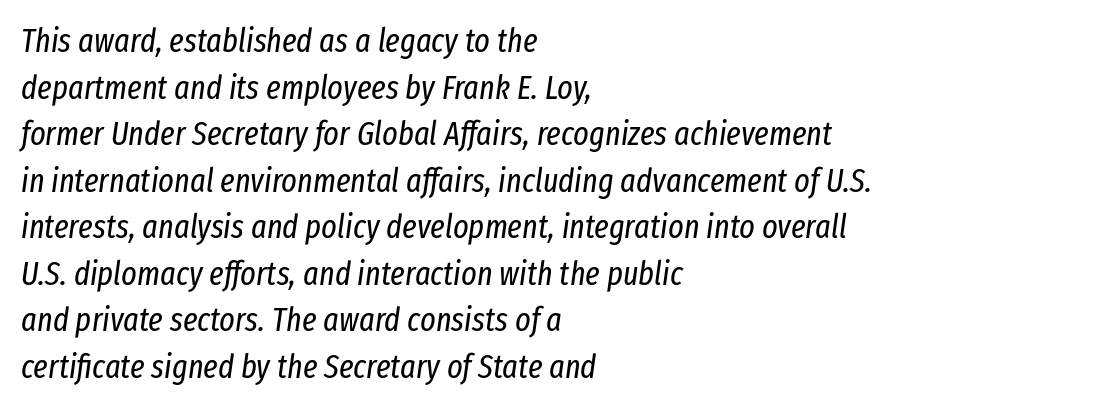
{"italic": "yes", "lean": "right", "slant_degrees": 8, "bold": "no", "weight": "regular", "width": "condensed", "stroke_contrast": "low", "x_height": "medium", "monospaced": "no", "underline": "no", "align": "left", "line_spacing": "normal", "line_spacing_ratio": 1.41, "letter_spacing": "normal", "letter_spacing_em": 0.0, "glyph_px": 33}
